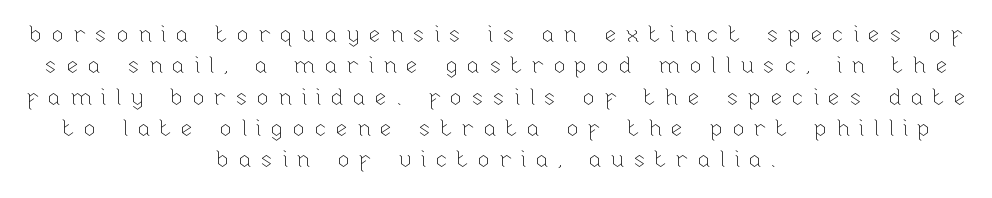
{"italic": "no", "bold": "no", "underline": "no", "align": "center", "line_spacing": "normal", "line_spacing_ratio": 1.36, "letter_spacing": "wide", "letter_spacing_em": 0.37, "glyph_px": 23}
